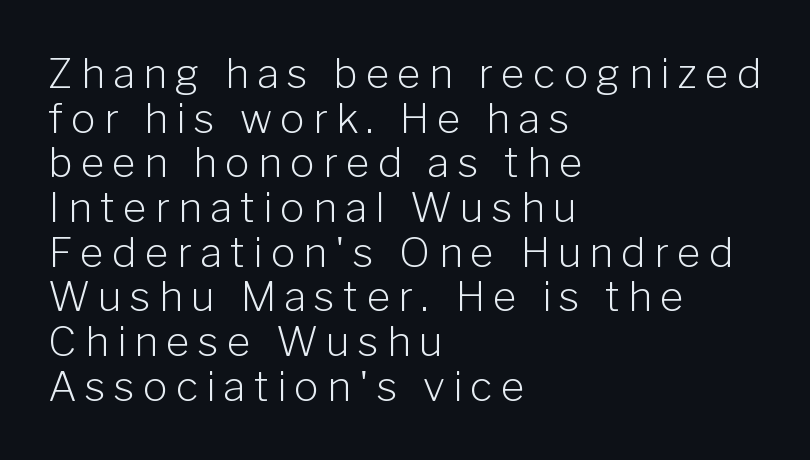
Is there any slant? The stems are plumb. Does the type have serifs? No, each stem ends abruptly. Tracking here is generous; glyphs stand well apart from one another. Does the leading feel generous? Not at all — it's pinched.
